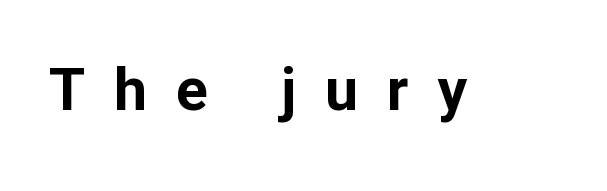
Does the lettering tilt? It doesn't — this is upright. Does the weight exceed regular? Yes, all the way to bold. There is plenty of visible air inserted between adjacent glyphs. Here the designer chose a conventional face with non-uniform glyph widths. Descenders are the only things crossing below the line.
